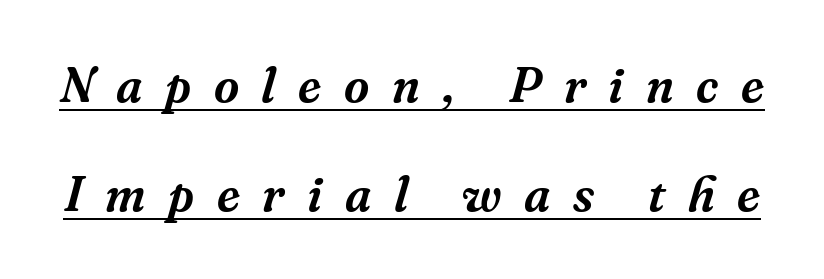
These lines are composed in type with serifs. The specimen includes a rule beneath the text block's lines. You could not count columns in this text — the font is proportionally spaced. These lines stand farther apart than default settings would place them. Does extra space separate the letters? Yes, quite a lot of it.
